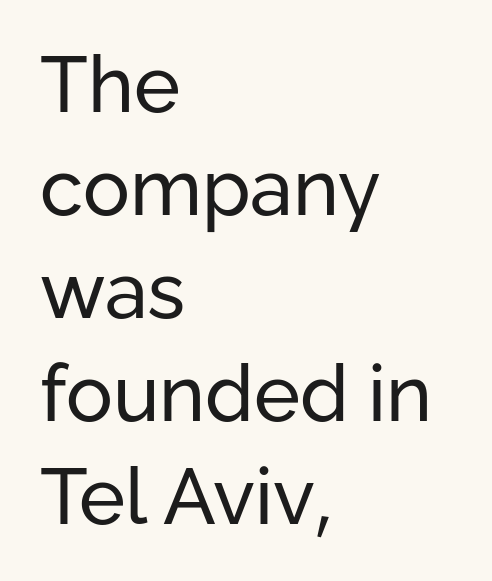
{"serif": "no", "italic": "no", "bold": "no", "weight": "regular", "width": "normal", "stroke_contrast": "low", "x_height": "medium", "monospaced": "no", "underline": "no", "align": "left", "line_spacing": "normal", "line_spacing_ratio": 1.32, "letter_spacing": "normal", "letter_spacing_em": 0.0, "glyph_px": 78}
